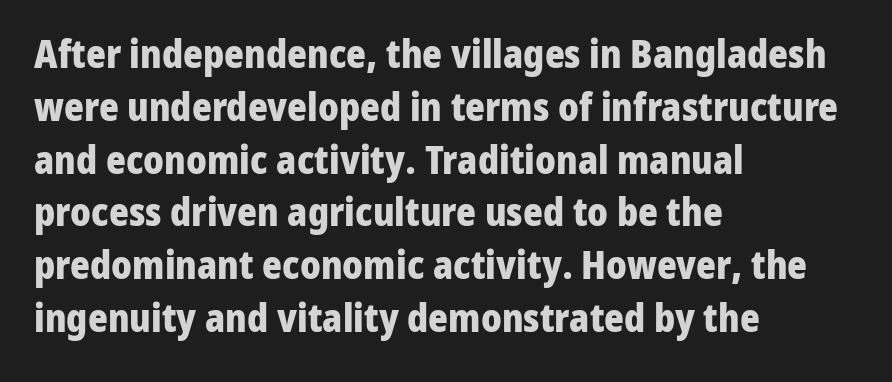
The image shows 38 px heavy sans-serif type, upright; set left-aligned, normal line spacing (1.39x), normal letter spacing, not underlined; low stroke contrast and a medium x-height.
